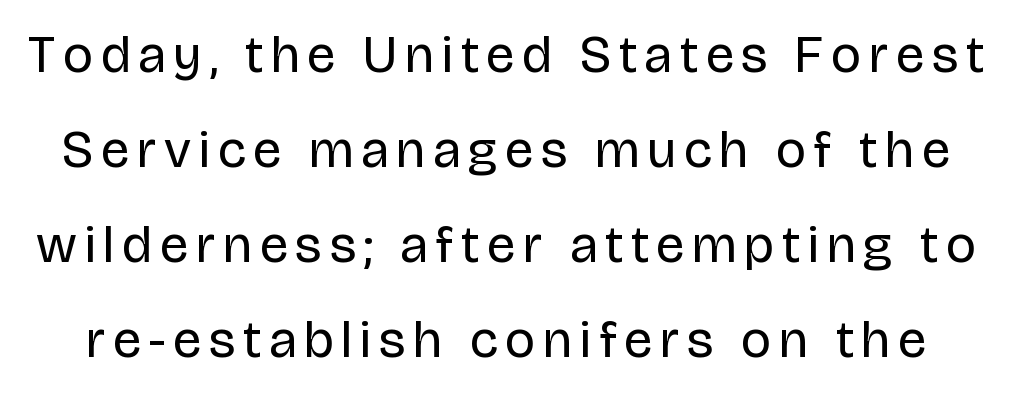
Q: Is the text bold? A: No.
Q: Is the text italic (slanted)? A: No, it is upright.
Q: Is the typeface a serif or a sans-serif typeface? A: Sans-serif.
Q: Is the text underlined? A: No.
Q: Width (condensed, normal, or wide)? A: Normal.
Q: Stroke contrast? A: Low.
Q: x-height? A: Large.
Q: Monospaced? A: No.
